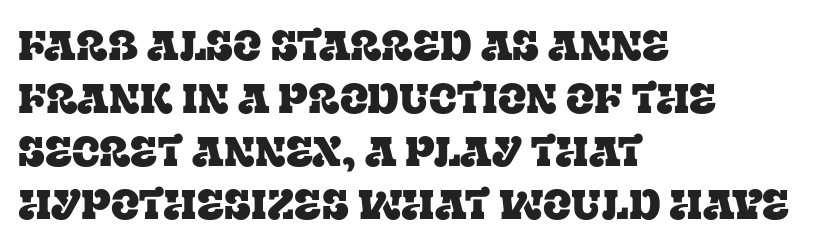
{"serif": "yes", "italic": "no", "width": "normal", "stroke_contrast": "low", "x_height": "large", "monospaced": "no", "underline": "no", "align": "left", "line_spacing": "normal", "line_spacing_ratio": 1.26, "letter_spacing": "normal", "letter_spacing_em": 0.0, "glyph_px": 42}
